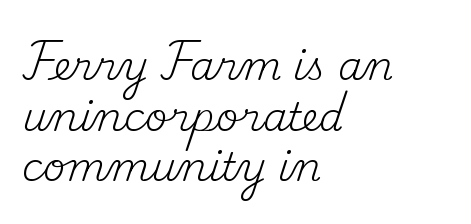
Each letter's strokes conclude with small projecting serifs. Typeset ragged right — the left edge is the straight one. Descenders hang freely into open space.
